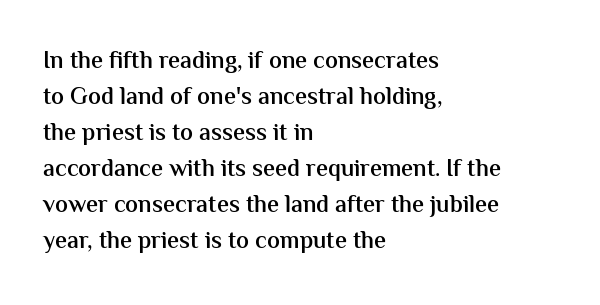
The type is set solid horizontally, with unmodified tracking. The space beneath each line is pristine and unruled. The passage shown stacks its lines at a standard gap. Visually the block forms a straight wall on the left and a jagged coastline on the right. The characters look somewhat weighty, a semibold short of true bold.
